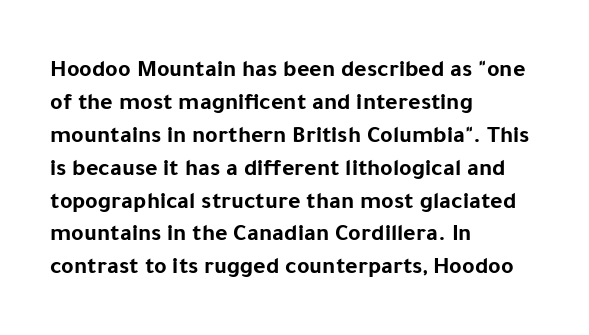
Q: Is the text bold? A: Yes.
Q: Is the text italic (slanted)? A: No, it is upright.
Q: Is the text underlined? A: No.
Q: How is the paragraph aligned? A: Left-aligned.
Q: Is the spacing between letters normal or unusually wide? A: Normal.
Q: Is the spacing between lines tight, normal or loose? A: Normal.
